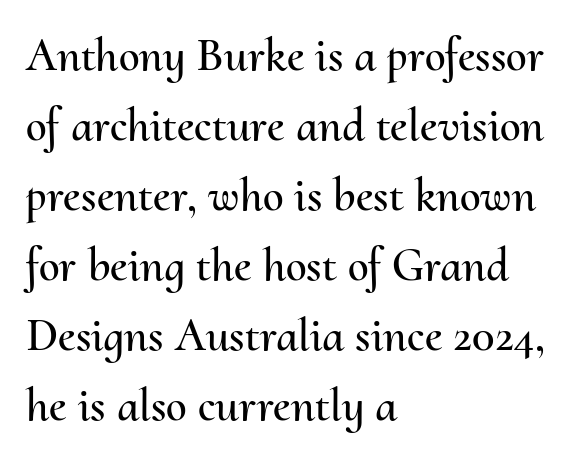
The image shows 47 px text type, upright; set left-aligned, normal line spacing (1.49x), normal letter spacing, not underlined; medium stroke contrast and a small x-height.
